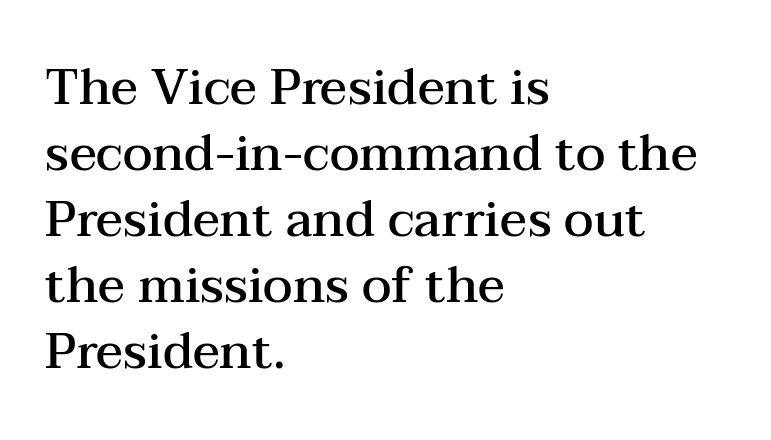
The image shows 50 px semibold, wide serif type, upright; set left-aligned, normal line spacing (1.32x), normal letter spacing, not underlined; medium stroke contrast and a medium x-height.
